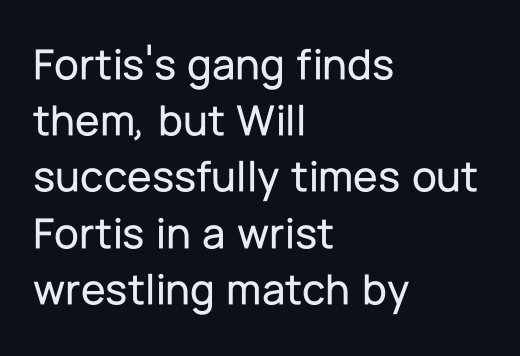
Q: Is the text italic (slanted)? A: No, it is upright.
Q: Is the typeface a serif or a sans-serif typeface? A: Sans-serif.
Q: Is the text underlined? A: No.
Q: How is the paragraph aligned? A: Left-aligned.
Q: Is the spacing between letters normal or unusually wide? A: Normal.
Q: Is the spacing between lines tight, normal or loose? A: Normal.
Q: Width (condensed, normal, or wide)? A: Normal.
Q: Stroke contrast? A: Low.
Q: x-height? A: Medium.
Q: Monospaced? A: No.
